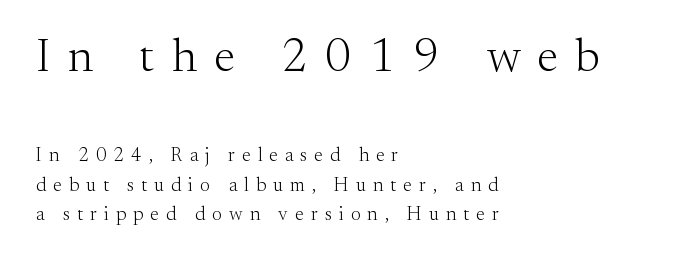
{"serif": "yes", "italic": "no", "bold": "no", "weight": "light", "width": "normal", "stroke_contrast": "medium", "x_height": "small", "monospaced": "no", "underline": "no", "align": "left", "line_spacing": "normal", "line_spacing_ratio": 1.56, "letter_spacing": "wide", "letter_spacing_em": 0.38, "larger_block": "first", "size_ratio": 2.47, "glyph_px": 47}
